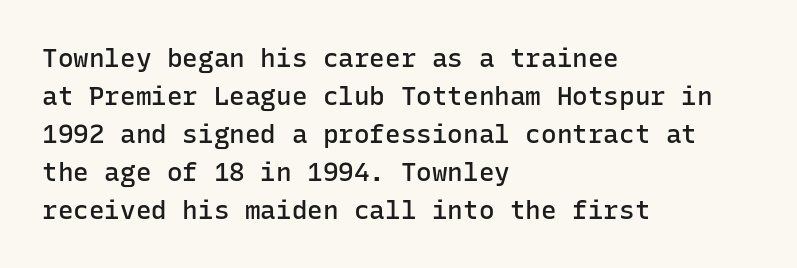
{"italic": "no", "bold": "semi", "underline": "no", "align": "left", "line_spacing": "normal", "line_spacing_ratio": 1.46, "letter_spacing": "normal", "letter_spacing_em": 0.0, "glyph_px": 26}
